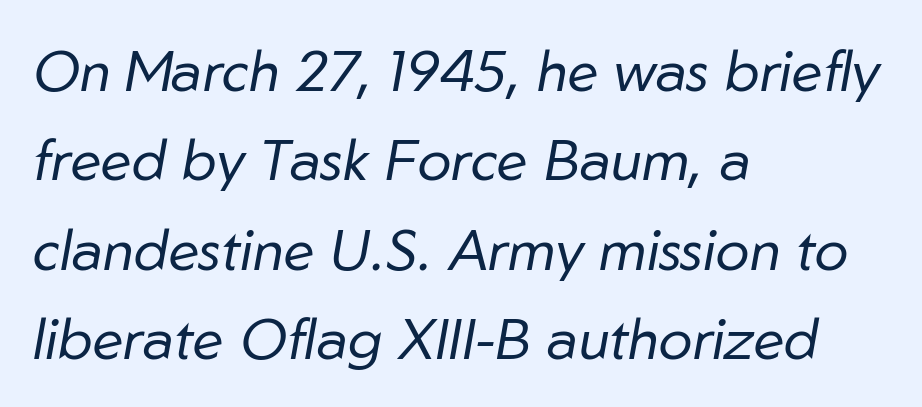
The image shows 57 px regular-weight type, italic (leaning right); set left-aligned, normal line spacing (1.57x), normal letter spacing, not underlined; low stroke contrast and a medium x-height.
